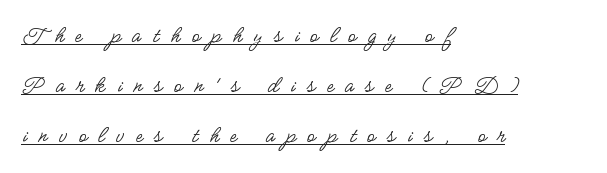
Compared with undecorated copy, this sample adds a rule below the words. Look at the tracking — it's clearly loosened, letters drifting apart. Compared with typical paragraphs, the rows here are farther apart.
